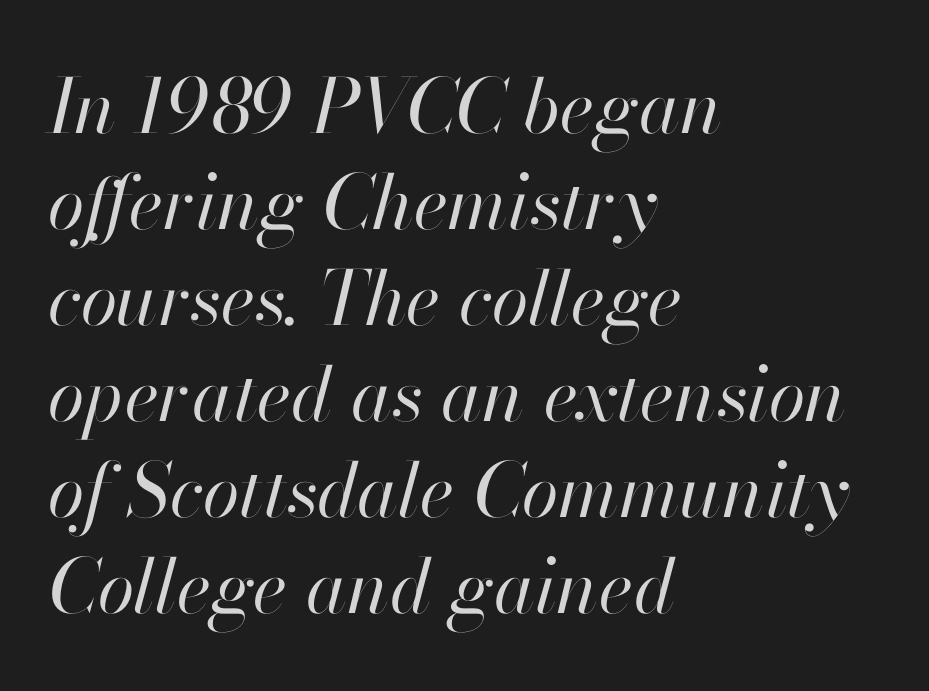
{"italic": "yes", "lean": "right", "slant_degrees": 13, "bold": "no", "weight": "regular", "width": "normal", "stroke_contrast": "high", "x_height": "small", "monospaced": "no", "underline": "no", "align": "left", "line_spacing": "normal", "line_spacing_ratio": 1.28, "letter_spacing": "normal", "letter_spacing_em": 0.0, "glyph_px": 75}
